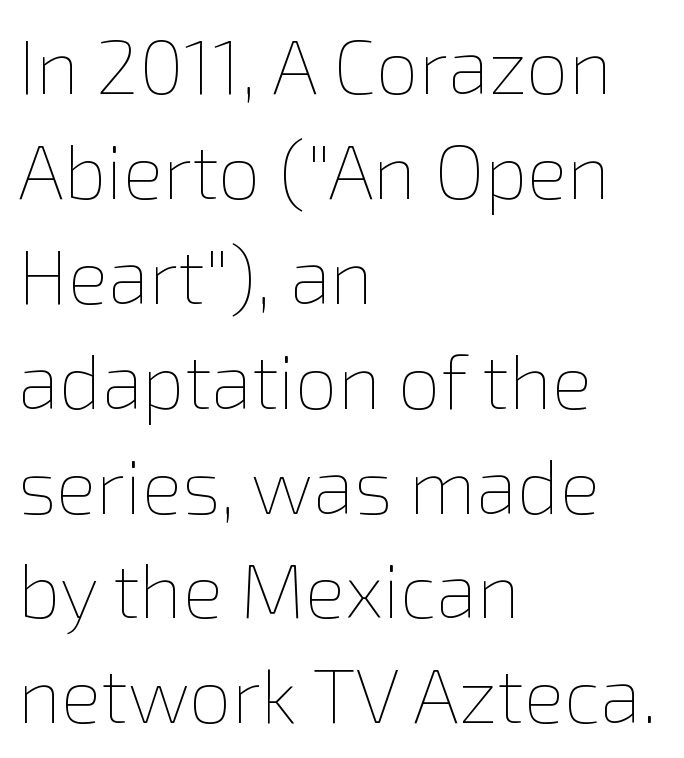
{"italic": "no", "bold": "no", "weight": "thin", "width": "normal", "x_height": "medium", "monospaced": "no", "underline": "no", "align": "left", "line_spacing": "normal", "line_spacing_ratio": 1.38, "letter_spacing": "normal", "letter_spacing_em": 0.0, "glyph_px": 76}
